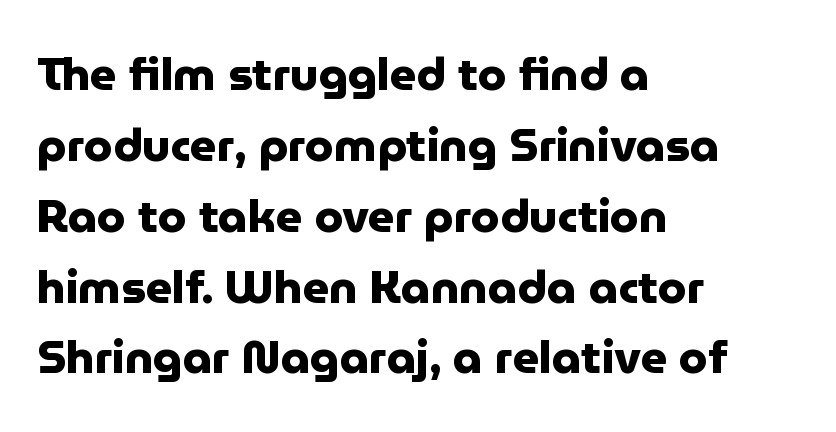
Every letter is thick-stroked: bold, no question. The text block is weighted toward the left margin, trailing off unevenly rightward. Unlike italic type, these characters show no tilt at all. Typographically, this falls in the sans-serif category. Note the varied advance widths — an 'i' is clearly narrower than an 'm'.
